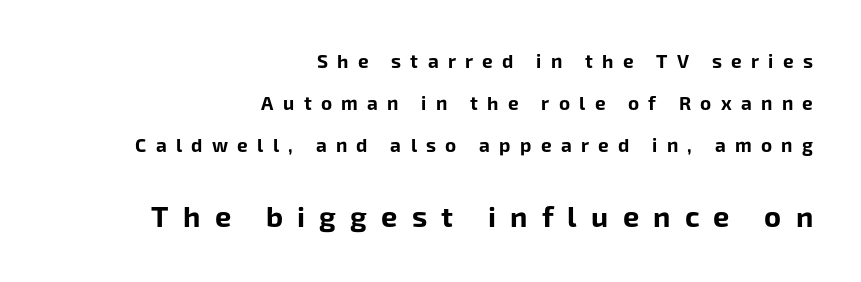
The image shows 29 px bold sans-serif type, upright; set right-aligned, loose line spacing (2.21x), unusually wide letter spacing (+0.49 em), not underlined; the second (bottom) block is 1.53x larger; low stroke contrast and a medium x-height.
